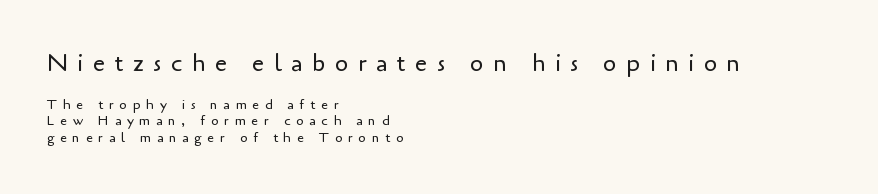
The image shows 24 px text type, upright; set left-aligned, line spacing 1.18x, unusually wide letter spacing (+0.4 em), not underlined; the first (top) block is 1.71x larger.
